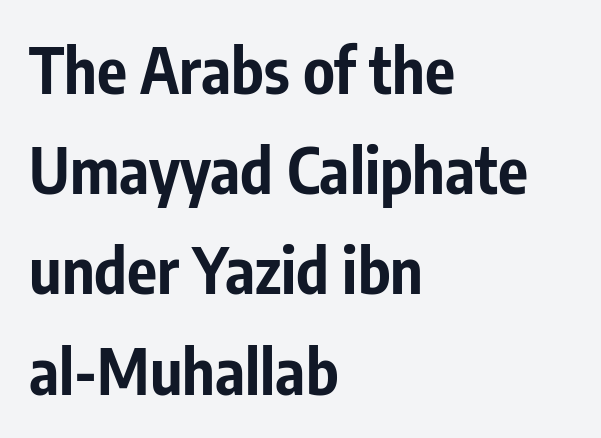
The image shows 63 px bold, condensed sans-serif type, upright; set left-aligned, normal line spacing (1.59x), normal letter spacing, not underlined; low stroke contrast and a medium x-height.
